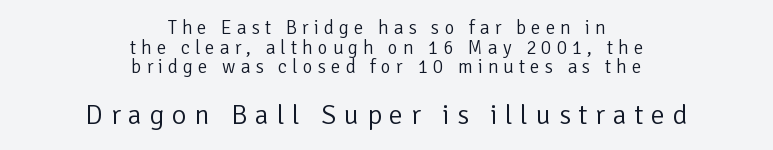
Q: Is the text bold? A: No.
Q: Is the text italic (slanted)? A: No, it is upright.
Q: Is the typeface a serif or a sans-serif typeface? A: Sans-serif.
Q: Is the text underlined? A: No.
Q: How is the paragraph aligned? A: Centered.
Q: Is the spacing between letters normal or unusually wide? A: Unusually wide.
Q: Is the spacing between lines tight, normal or loose? A: Tight.
Q: Which block of text is set in a larger size, the first (top) or the second (bottom)? A: The second (bottom) one.
Q: Width (condensed, normal, or wide)? A: Normal.
Q: Stroke contrast? A: Low.
Q: x-height? A: Medium.
Q: Monospaced? A: No.
